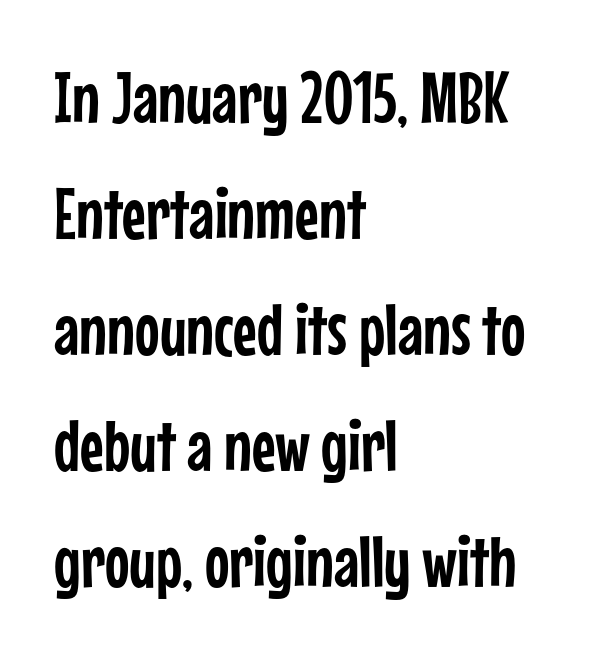
The image shows 73 px condensed sans-serif type, upright; set left-aligned, normal line spacing (1.59x), normal letter spacing, not underlined; low stroke contrast and a medium x-height.
